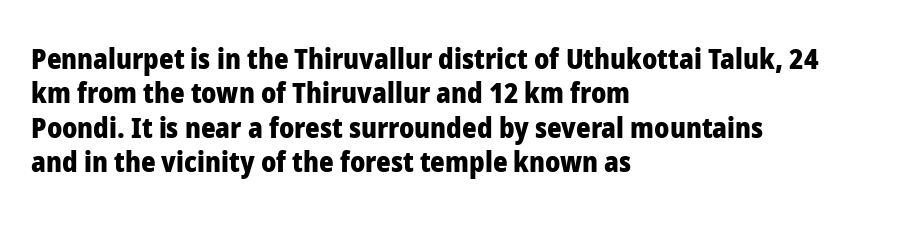
{"serif": "no", "italic": "no", "bold": "yes", "weight": "heavy", "width": "normal", "stroke_contrast": "low", "x_height": "medium", "monospaced": "no", "underline": "no", "align": "left", "line_spacing_ratio": 1.23, "letter_spacing": "normal", "letter_spacing_em": 0.0, "glyph_px": 28}
